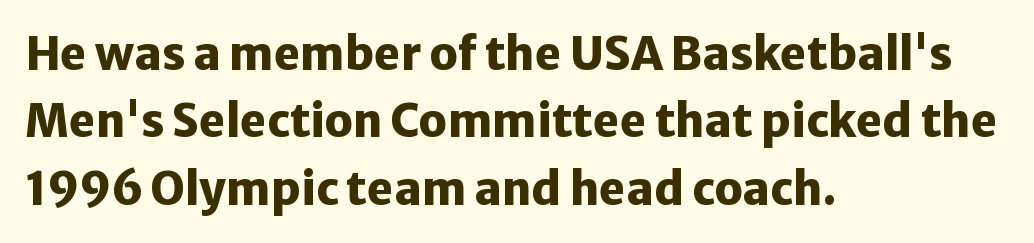
Q: Is the text bold? A: Yes.
Q: Is the text italic (slanted)? A: No, it is upright.
Q: Is the typeface a serif or a sans-serif typeface? A: Sans-serif.
Q: Is the text underlined? A: No.
Q: How is the paragraph aligned? A: Left-aligned.
Q: Is the spacing between letters normal or unusually wide? A: Normal.
Q: Is the spacing between lines tight, normal or loose? A: Normal.
Q: Width (condensed, normal, or wide)? A: Normal.
Q: Stroke contrast? A: Low.
Q: x-height? A: Medium.
Q: Monospaced? A: No.
